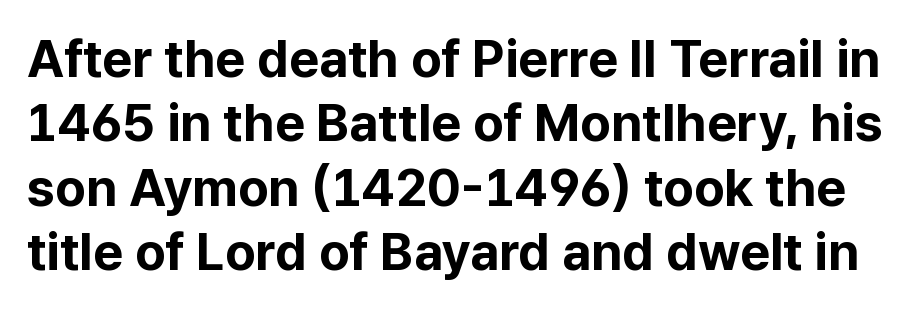
This is the regular roman posture of the typeface. Each letter keeps its own natural width here, so spacing adapts to shape. The passage shown is typeset with a sans-serif family. The words here are not underlined. Look at the tracking — it's just the regular setting, nothing added. Weight: bold.
